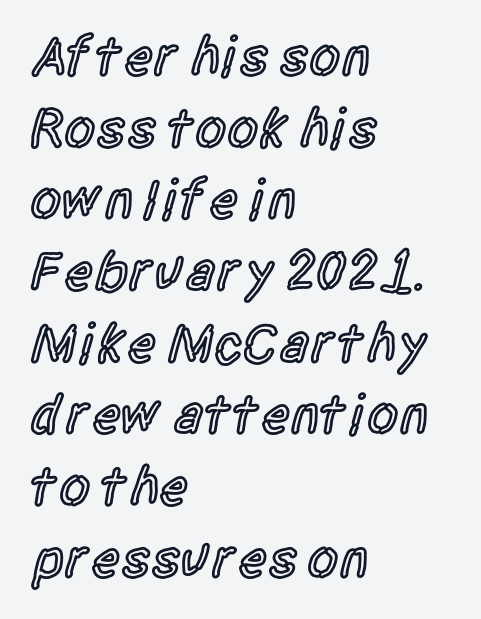
{"serif": "no", "bold": "semi", "weight": "semibold", "width": "condensed", "x_height": "large", "monospaced": "no", "underline": "no", "align": "left", "line_spacing": "normal", "line_spacing_ratio": 1.28, "letter_spacing": "normal", "letter_spacing_em": 0.0, "glyph_px": 56}
